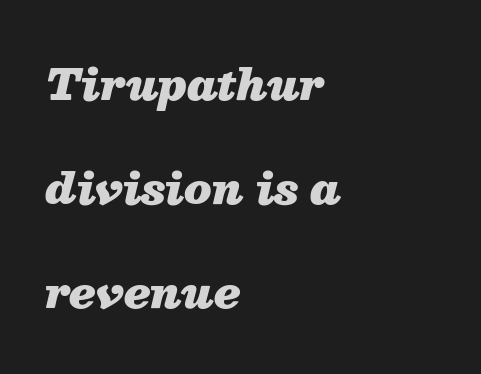
{"italic": "yes", "lean": "right", "slant_degrees": 13, "bold": "yes", "weight": "heavy", "width": "normal", "stroke_contrast": "medium", "x_height": "medium", "monospaced": "no", "underline": "no", "align": "left", "line_spacing": "loose", "line_spacing_ratio": 2.42, "letter_spacing": "normal", "letter_spacing_em": 0.0, "glyph_px": 43}
